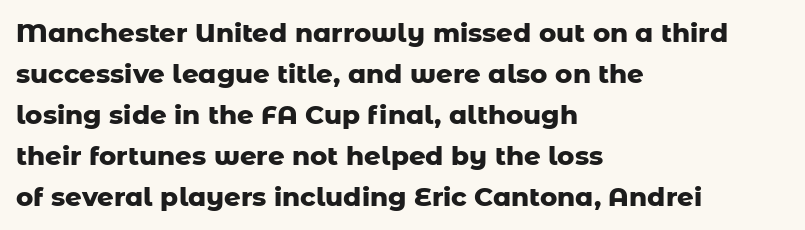
Standard letterfit; no display-style spreading of the glyphs. Compared with typical paragraphs, the rows here are spaced about the same. A bare baseline throughout the passage. Every stem runs plumb, perpendicular to the baseline. The typesetter chose a ragged-right arrangement here. The font is running at its bold setting.
